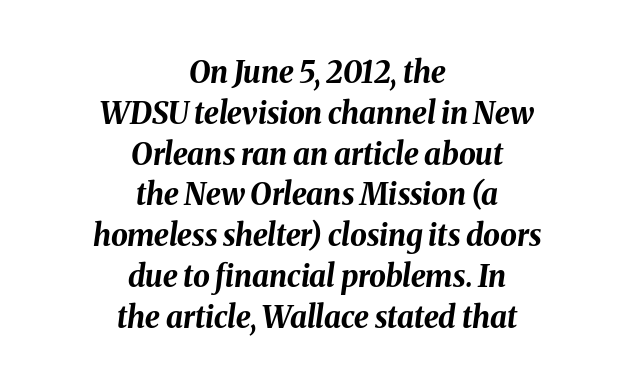
Q: Is the text bold? A: Yes.
Q: Is the text italic (slanted)? A: Yes, it leans right by about 8 degrees.
Q: Is the text underlined? A: No.
Q: How is the paragraph aligned? A: Centered.
Q: Is the spacing between letters normal or unusually wide? A: Normal.
Q: Is the spacing between lines tight, normal or loose? A: Normal.
Q: Width (condensed, normal, or wide)? A: Normal.
Q: Stroke contrast? A: Medium.
Q: x-height? A: Medium.
Q: Monospaced? A: No.
